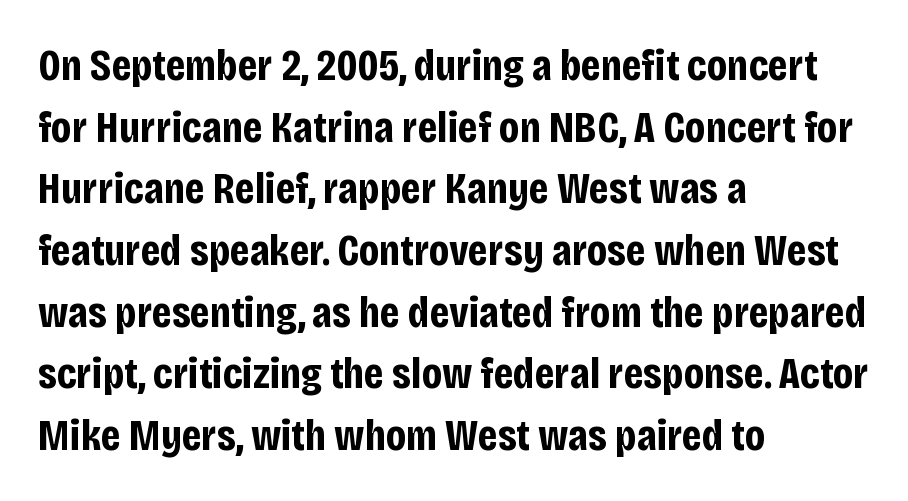
{"serif": "no", "italic": "no", "bold": "yes", "weight": "bold", "width": "condensed", "stroke_contrast": "low", "x_height": "large", "monospaced": "no", "underline": "no", "align": "left", "line_spacing": "normal", "line_spacing_ratio": 1.37, "letter_spacing": "normal", "letter_spacing_em": 0.0, "glyph_px": 45}
